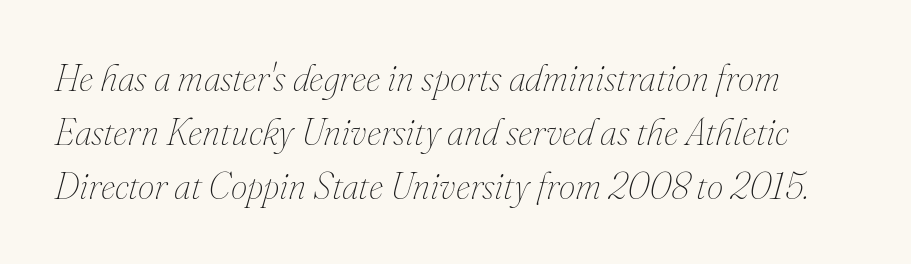
{"italic": "yes", "lean": "right", "slant_degrees": 16, "bold": "no", "weight": "thin", "width": "normal", "stroke_contrast": "medium", "x_height": "small", "monospaced": "no", "underline": "no", "line_spacing": "normal", "line_spacing_ratio": 1.46, "letter_spacing": "normal", "letter_spacing_em": 0.0, "glyph_px": 37}
